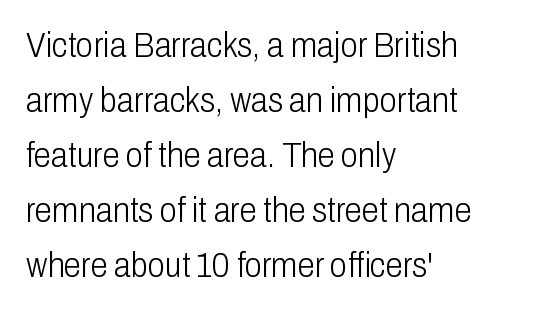
Q: Is the text bold? A: No.
Q: Is the text italic (slanted)? A: No, it is upright.
Q: Is the typeface a serif or a sans-serif typeface? A: Sans-serif.
Q: Is the text underlined? A: No.
Q: How is the paragraph aligned? A: Left-aligned.
Q: Is the spacing between letters normal or unusually wide? A: Normal.
Q: Is the spacing between lines tight, normal or loose? A: Normal.
Q: Width (condensed, normal, or wide)? A: Condensed.
Q: Stroke contrast? A: Low.
Q: x-height? A: Medium.
Q: Monospaced? A: No.
